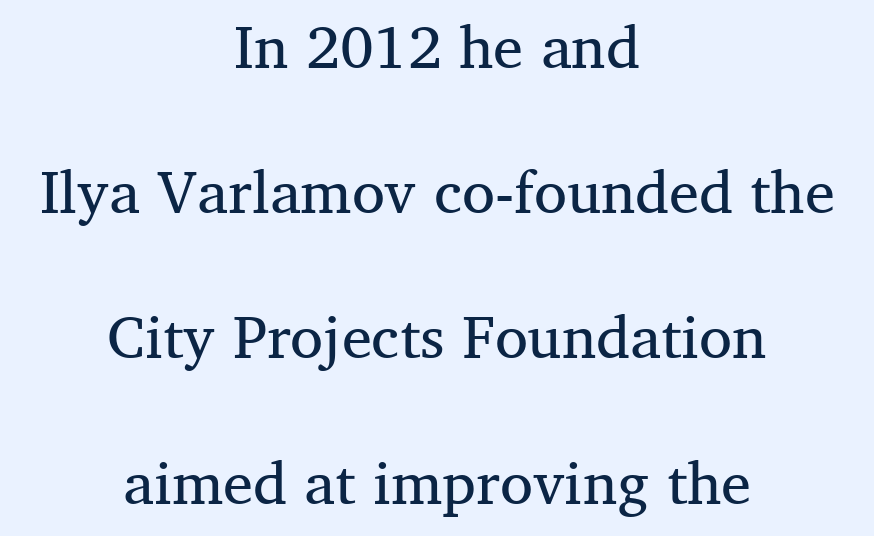
The image shows 60 px regular-weight serif type, upright; set centered, loose line spacing (2.42x), normal letter spacing, not underlined; medium stroke contrast and a medium x-height.
